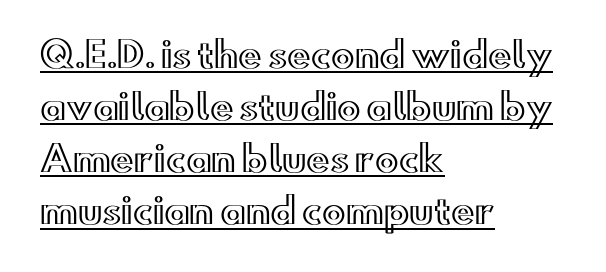
The specimen includes a rule beneath the text block's lines. Leftover space on each line is placed entirely after the last word. Reading down the column, the eye jumps a familiar distance to each next line. The letters advance in unequal steps, a hallmark of proportional type. This sample uses plain, unmodified letter spacing.
